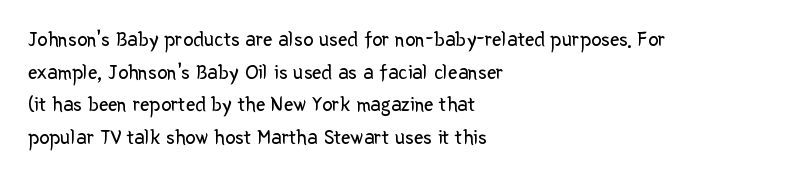
{"italic": "no", "bold": "no", "underline": "no", "align": "left", "line_spacing": "normal", "line_spacing_ratio": 1.55, "letter_spacing": "normal", "letter_spacing_em": 0.0, "glyph_px": 21}
